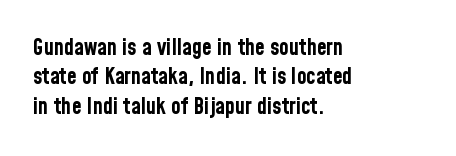
Q: Is the text bold? A: Yes.
Q: Is the text italic (slanted)? A: No, it is upright.
Q: Is the text underlined? A: No.
Q: How is the paragraph aligned? A: Left-aligned.
Q: Is the spacing between letters normal or unusually wide? A: Normal.
Q: Is the spacing between lines tight, normal or loose? A: Normal.
